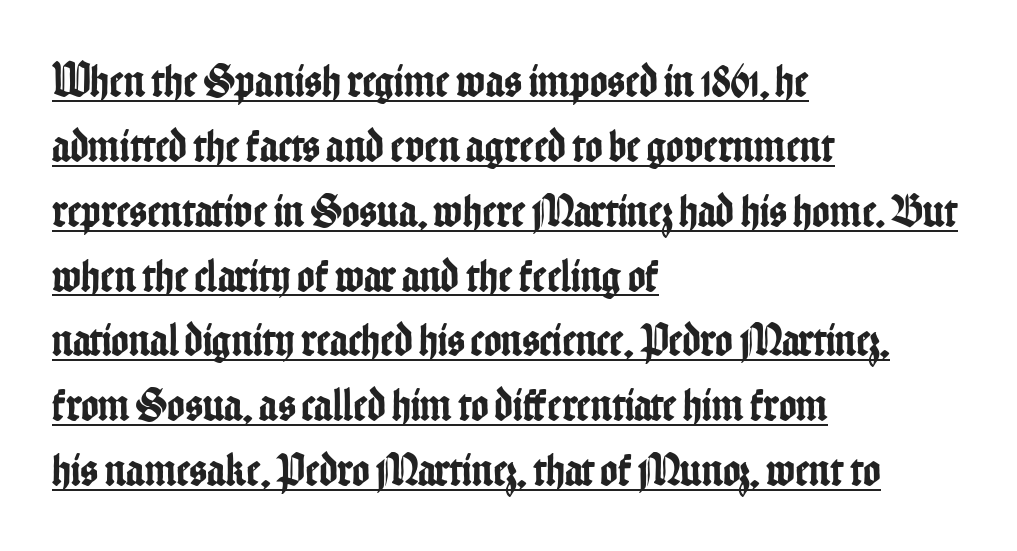
Rows of type keep a routine distance in the vertical direction. Inter-character spacing is left at the font's built-in metrics. Which margin do the lines hug? The left one — the right edge is uneven. Letterform terminals end flat and unadorned throughout the passage.
